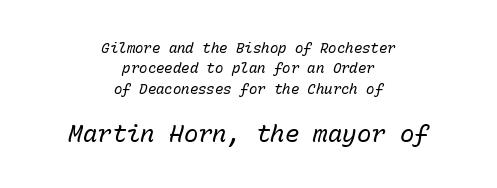
The image shows 24 px text type, italic (leaning right); set centered, normal line spacing (1.45x), normal letter spacing, not underlined; the second (bottom) block is 1.71x larger.
